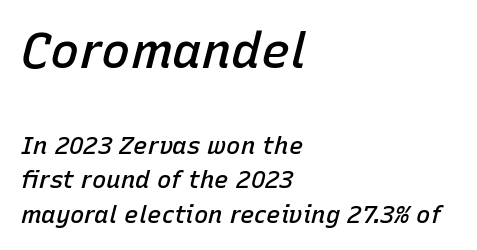
{"italic": "yes", "lean": "right", "slant_degrees": 15, "bold": "semi", "weight": "semibold", "width": "normal", "stroke_contrast": "low", "x_height": "medium", "monospaced": "no", "underline": "no", "align": "left", "line_spacing": "normal", "line_spacing_ratio": 1.44, "letter_spacing": "normal", "letter_spacing_em": 0.0, "larger_block": "first", "size_ratio": 2.04, "glyph_px": 49}
